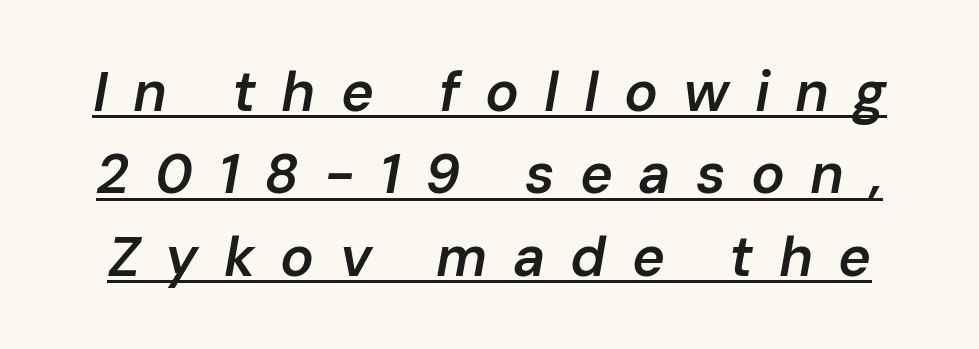
Here the designer chose a conventional face with non-uniform glyph widths. The rendering inserts visible extra space after every character. There's an unmistakable incline to the writing here. I'd describe the lettering as semibold — firm but not a full bold. Check the space under the baseline: a stroke is drawn there.
